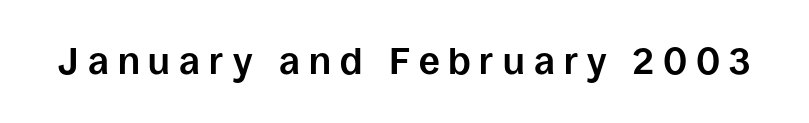
The image shows 37 px bold sans-serif type, upright; set unusually wide letter spacing (+0.24 em), not underlined; low stroke contrast and a large x-height.
